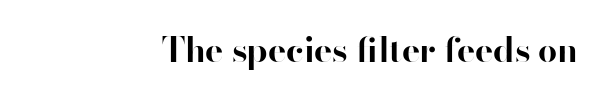
Q: Is the text bold? A: Yes.
Q: Is the text italic (slanted)? A: No, it is upright.
Q: Is the typeface a serif or a sans-serif typeface? A: Sans-serif.
Q: Is the text underlined? A: No.
Q: Is the spacing between letters normal or unusually wide? A: Normal.
Q: Width (condensed, normal, or wide)? A: Normal.
Q: Stroke contrast? A: High.
Q: x-height? A: Small.
Q: Monospaced? A: No.
